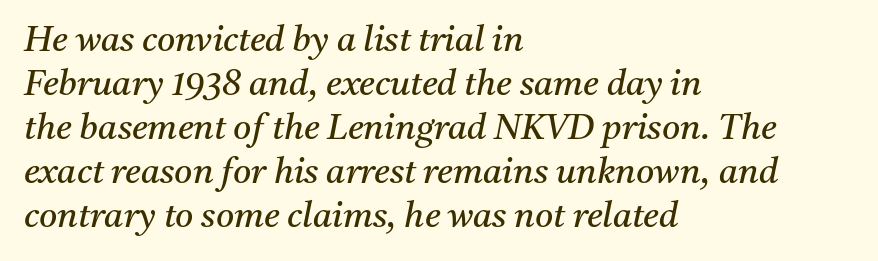
A bare baseline throughout the passage. Line beginnings align vertically; line endings do not. The face used here is seriffed, in the tradition of book romans. The font sits on the lighter half of the weight spectrum, regular included.
